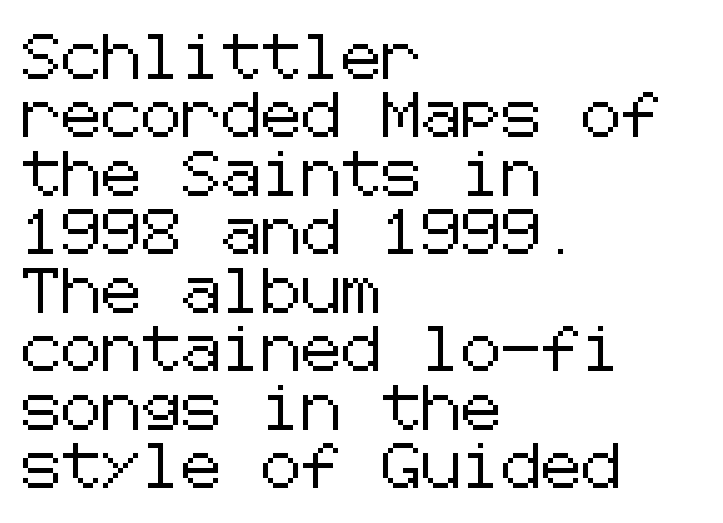
Words appear dense and cohesive because spacing is normal. The lettering holds an erect, upright posture throughout. The baseline area is clear. The vertical gap from one line to the next is medium.
